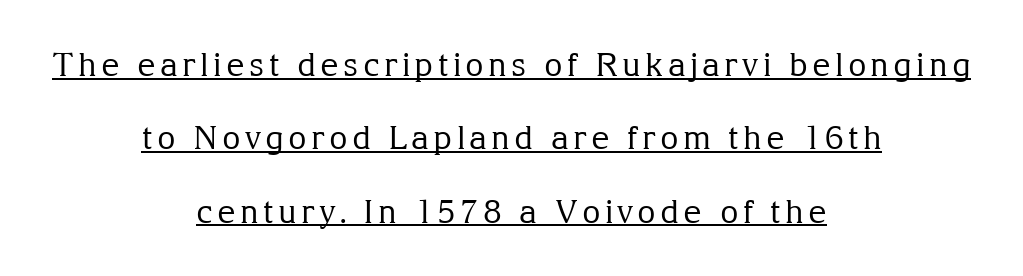
The image shows 32 px regular-weight serif type, upright; set centered, loose line spacing (2.29x), underlined; medium stroke contrast and a medium x-height.
